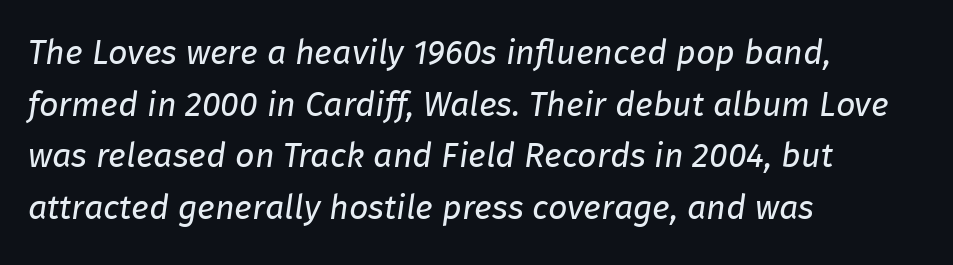
How are the letters spaced? Ordinarily, with no added tracking. Proportional: the letters do not fall into vertical columns. Notice how the stems are inclined rather than vertical — that's the hallmark of italics. The glyphs are unaccompanied by any horizontal stroke below them. Regular leading. Summary of weight: not heavy and not bold.
